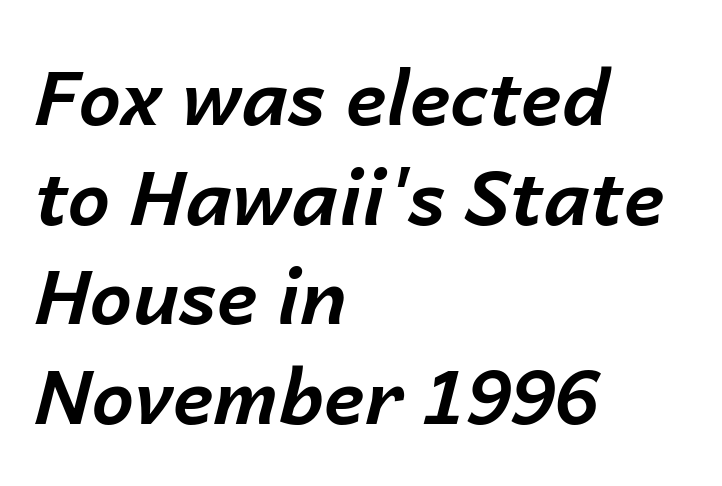
{"italic": "yes", "lean": "right", "slant_degrees": 14, "bold": "yes", "weight": "bold", "width": "normal", "stroke_contrast": "low", "x_height": "medium", "monospaced": "no", "underline": "no", "align": "left", "line_spacing": "normal", "line_spacing_ratio": 1.31, "letter_spacing": "normal", "letter_spacing_em": 0.0, "glyph_px": 76}
